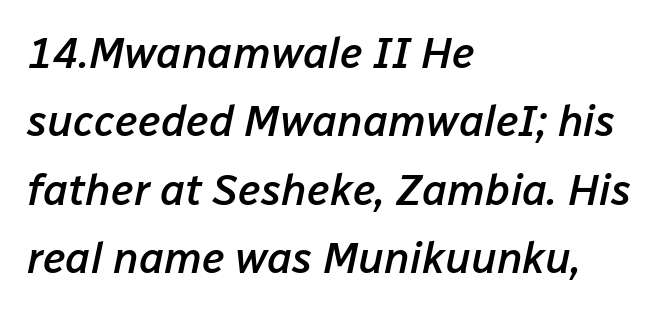
{"italic": "yes", "lean": "right", "slant_degrees": 12, "bold": "semi", "weight": "semibold", "width": "normal", "stroke_contrast": "low", "x_height": "medium", "monospaced": "no", "underline": "no", "align": "left", "line_spacing": "normal", "line_spacing_ratio": 1.59, "letter_spacing": "normal", "letter_spacing_em": 0.0, "glyph_px": 43}
